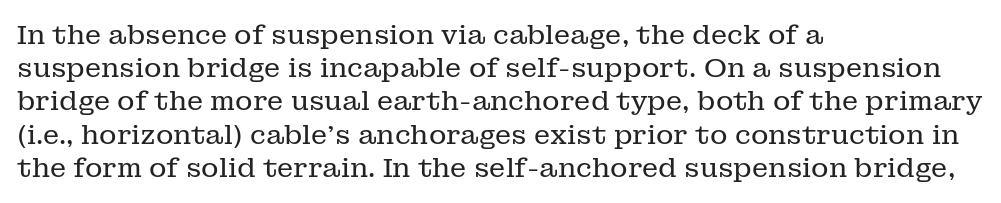
Q: Is the text bold? A: No.
Q: Is the text italic (slanted)? A: No, it is upright.
Q: Is the text underlined? A: No.
Q: How is the paragraph aligned? A: Left-aligned.
Q: Is the spacing between letters normal or unusually wide? A: Normal.
